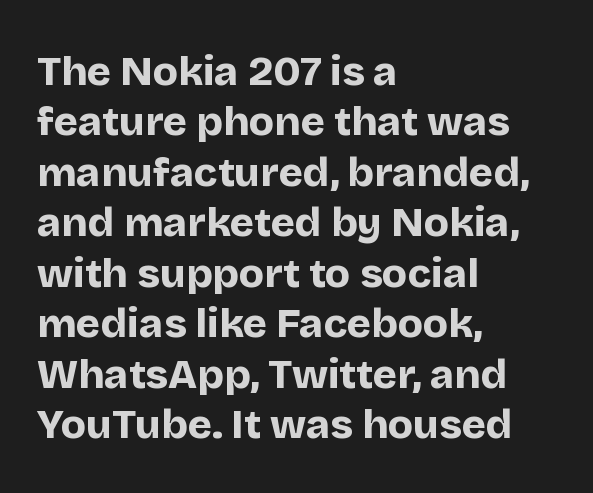
The image shows 41 px bold sans-serif type, upright; set left-aligned, line spacing 1.23x, normal letter spacing, not underlined; low stroke contrast and a large x-height.
